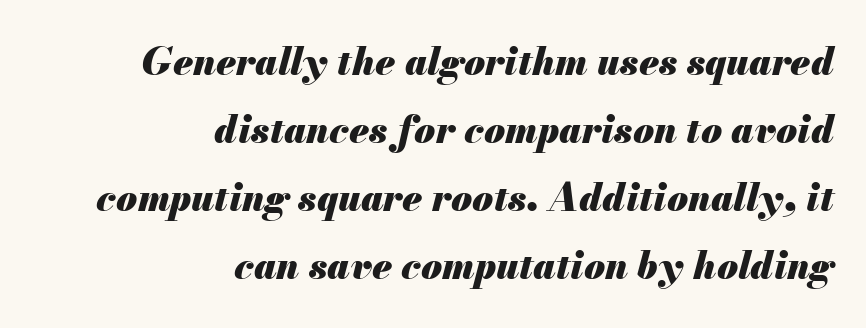
Compared with a flush-left layout, this one pins lines to the opposite, right side. This rendering leaves character spacing at its baseline value. The lettering tilts uniformly, giving the passage an italic look. Do the characters align in a grid? No, the font is proportional.
